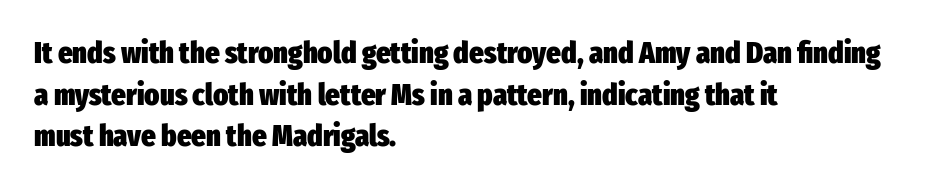
The image shows 31 px heavy, condensed sans-serif type, upright; set left-aligned, normal line spacing (1.34x), normal letter spacing, not underlined; low stroke contrast and a medium x-height.
